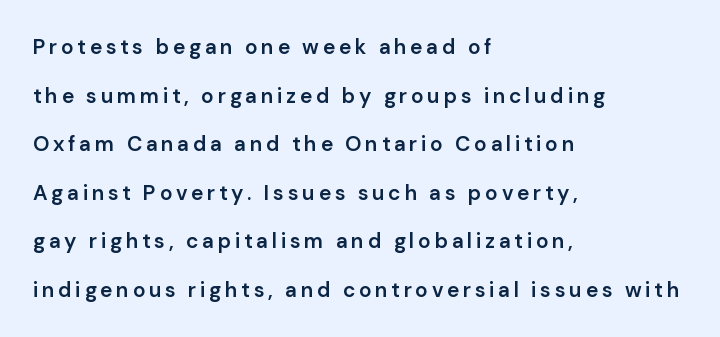
{"italic": "no", "bold": "semi", "underline": "no", "align": "left", "line_spacing": "loose", "line_spacing_ratio": 2.31, "glyph_px": 21}
